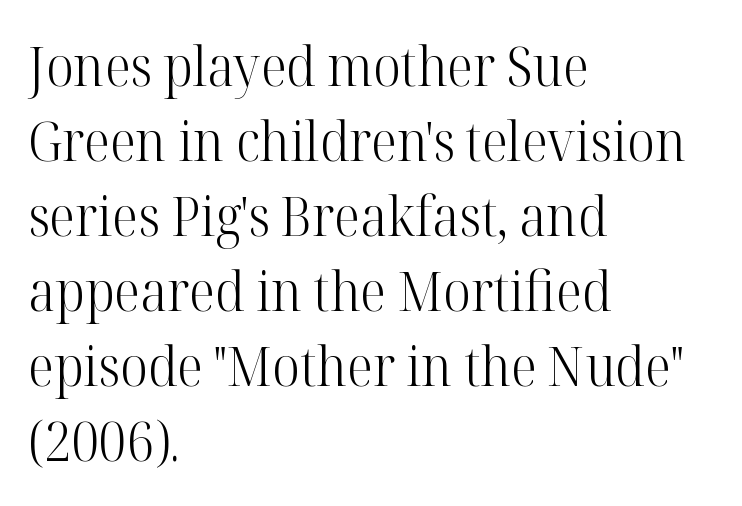
{"serif": "yes", "italic": "no", "bold": "no", "weight": "light", "width": "normal", "stroke_contrast": "high", "x_height": "medium", "monospaced": "no", "underline": "no", "align": "left", "line_spacing": "normal", "line_spacing_ratio": 1.39, "letter_spacing": "normal", "letter_spacing_em": 0.0, "glyph_px": 54}
